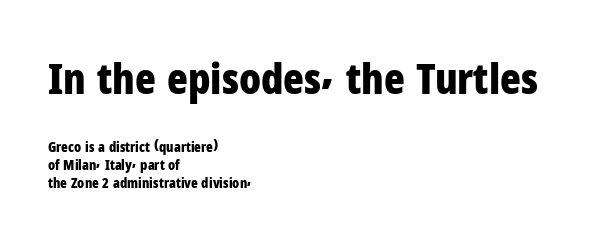
Q: Is the text bold? A: Yes.
Q: Is the text italic (slanted)? A: No, it is upright.
Q: Is the typeface a serif or a sans-serif typeface? A: Sans-serif.
Q: Is the text underlined? A: No.
Q: How is the paragraph aligned? A: Left-aligned.
Q: Is the spacing between letters normal or unusually wide? A: Normal.
Q: Is the spacing between lines tight, normal or loose? A: Normal.
Q: Which block of text is set in a larger size, the first (top) or the second (bottom)? A: The first (top) one.
Q: Width (condensed, normal, or wide)? A: Condensed.
Q: Stroke contrast? A: Low.
Q: x-height? A: Medium.
Q: Monospaced? A: No.
